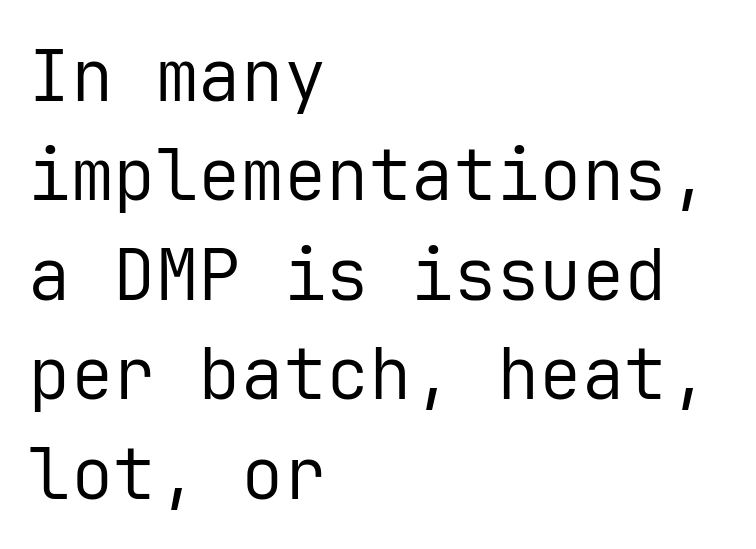
{"serif": "no", "italic": "no", "bold": "no", "weight": "regular", "width": "normal", "stroke_contrast": "low", "x_height": "medium", "monospaced": "yes", "underline": "no", "align": "left", "line_spacing": "normal", "line_spacing_ratio": 1.4, "letter_spacing": "normal", "letter_spacing_em": 0.0, "glyph_px": 71}
